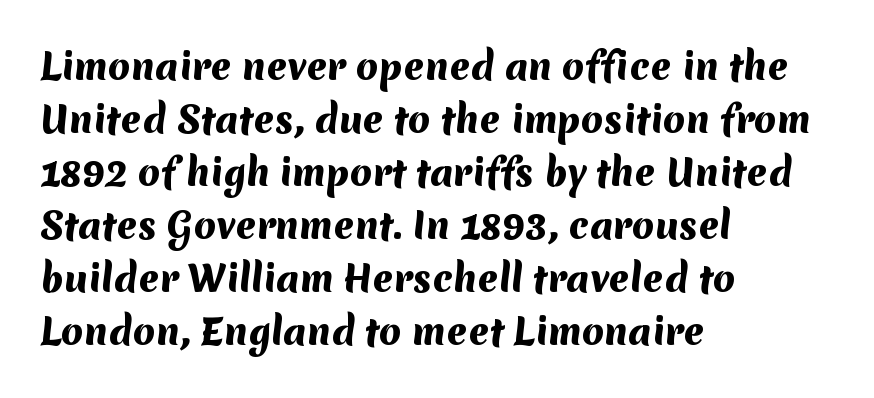
Q: Is the text bold? A: Yes.
Q: Is the typeface a serif or a sans-serif typeface? A: Sans-serif.
Q: Is the text underlined? A: No.
Q: How is the paragraph aligned? A: Left-aligned.
Q: Is the spacing between letters normal or unusually wide? A: Normal.
Q: Is the spacing between lines tight, normal or loose? A: Normal.
Q: Width (condensed, normal, or wide)? A: Normal.
Q: Stroke contrast? A: Medium.
Q: x-height? A: Medium.
Q: Monospaced? A: No.
